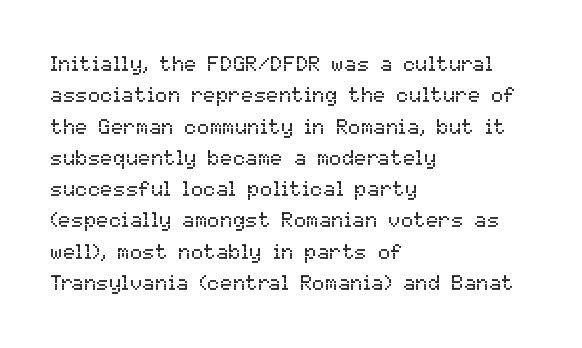
{"italic": "no", "bold": "no", "underline": "no", "align": "left", "line_spacing": "normal", "line_spacing_ratio": 1.49, "letter_spacing": "normal", "letter_spacing_em": 0.0, "glyph_px": 21}
